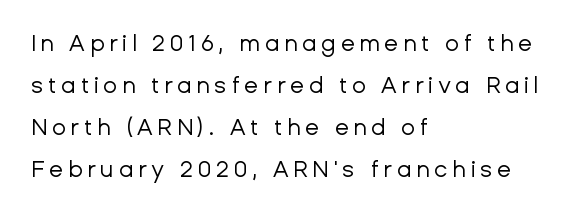
{"italic": "no", "bold": "no", "underline": "no", "align": "left", "line_spacing_ratio": 1.82, "letter_spacing": "wide", "letter_spacing_em": 0.2, "glyph_px": 23}
